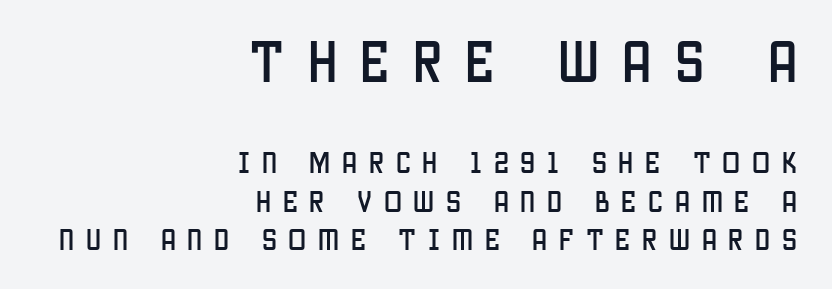
Q: Is the text italic (slanted)? A: No, it is upright.
Q: Is the typeface a serif or a sans-serif typeface? A: Sans-serif.
Q: Is the text underlined? A: No.
Q: How is the paragraph aligned? A: Right-aligned.
Q: Is the spacing between letters normal or unusually wide? A: Unusually wide.
Q: Is the spacing between lines tight, normal or loose? A: Normal.
Q: Which block of text is set in a larger size, the first (top) or the second (bottom)? A: The first (top) one.
Q: Width (condensed, normal, or wide)? A: Condensed.
Q: Stroke contrast? A: Low.
Q: x-height? A: Large.
Q: Monospaced? A: No.
